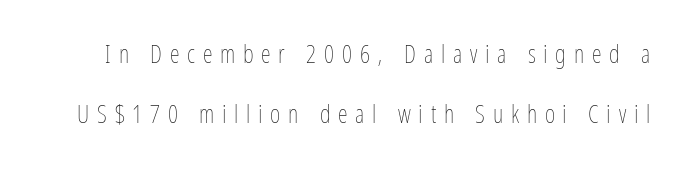
The image shows 25 px text type, upright; set loose line spacing (2.42x), unusually wide letter spacing (+0.31 em), not underlined.
